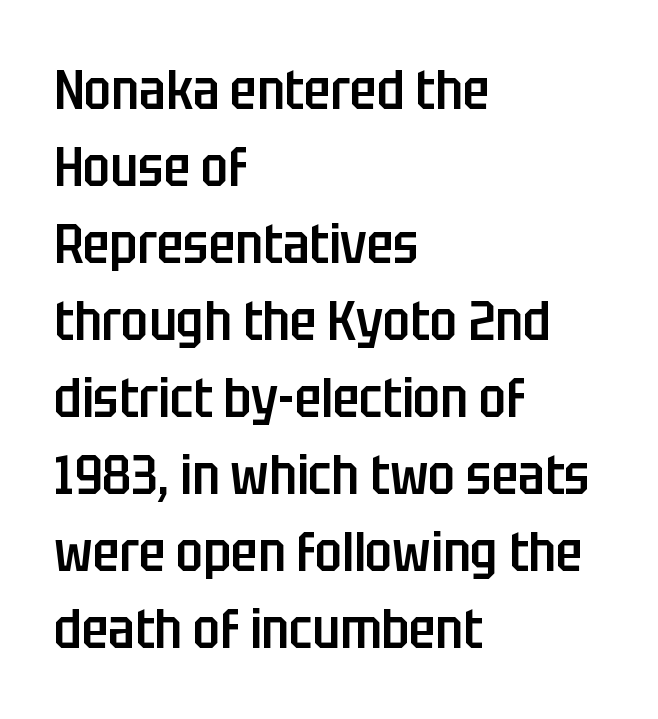
{"serif": "no", "italic": "no", "bold": "semi", "weight": "semibold", "width": "condensed", "stroke_contrast": "low", "x_height": "large", "monospaced": "no", "underline": "no", "align": "left", "line_spacing": "normal", "line_spacing_ratio": 1.4, "letter_spacing": "normal", "letter_spacing_em": 0.0, "glyph_px": 55}
